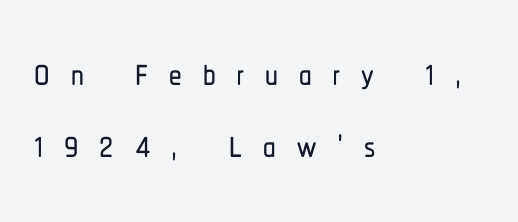
Q: Is the text italic (slanted)? A: No, it is upright.
Q: Is the typeface a serif or a sans-serif typeface? A: Sans-serif.
Q: Is the text underlined? A: No.
Q: How is the paragraph aligned? A: Left-aligned.
Q: Is the spacing between letters normal or unusually wide? A: Unusually wide.
Q: Is the spacing between lines tight, normal or loose? A: Normal.
Q: Width (condensed, normal, or wide)? A: Condensed.
Q: Stroke contrast? A: Low.
Q: x-height? A: Medium.
Q: Monospaced? A: No.
